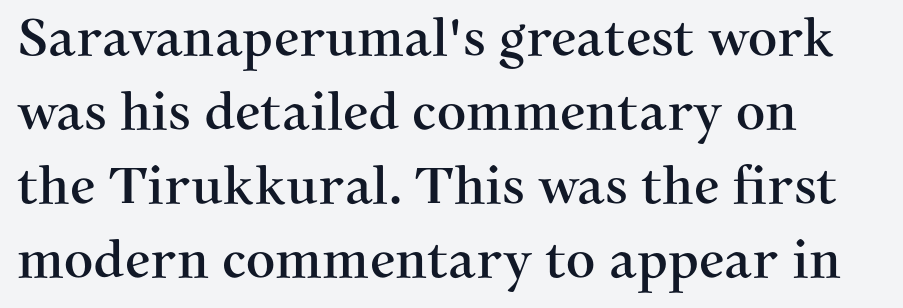
Small tapered or slab feet sit at the stroke ends, so this counts as serif. The passage shown stacks its lines at a standard gap. A typesetter would call this zero additional tracking. Each letter keeps its own natural width here, so spacing adapts to shape. Do the letters lean? They stand straight.
